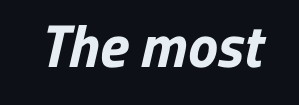
The specimen omits any rule beneath the text block's lines. The type is set solid horizontally, with unmodified tracking. A typesetter would call this proportional, since set widths differ per character. What kind of face is this? One without serifs — a sans. Plenty of ink on the page — the face is bold.
